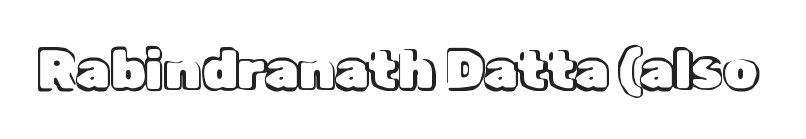
Q: Is the text italic (slanted)? A: No, it is upright.
Q: Is the text underlined? A: No.
Q: Is the spacing between letters normal or unusually wide? A: Normal.
Q: Width (condensed, normal, or wide)? A: Normal.
Q: x-height? A: Medium.
Q: Monospaced? A: No.
